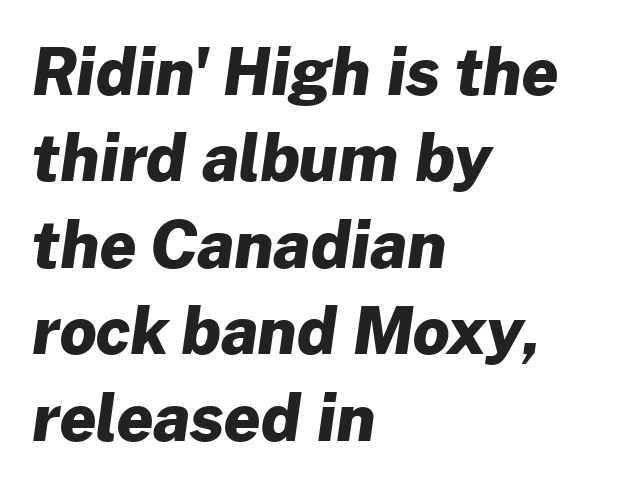
{"serif": "no", "bold": "yes", "weight": "heavy", "width": "normal", "stroke_contrast": "low", "x_height": "medium", "monospaced": "no", "underline": "no", "align": "left", "line_spacing": "normal", "line_spacing_ratio": 1.35, "letter_spacing": "normal", "letter_spacing_em": 0.0, "glyph_px": 64}
